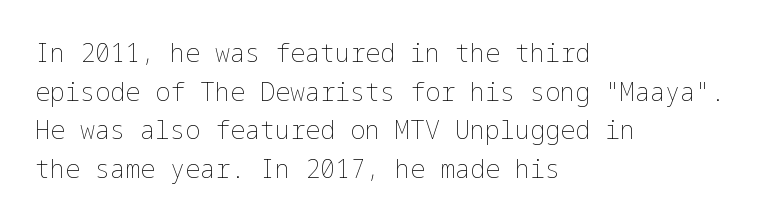
The image shows 25 px text type, upright; set left-aligned, normal line spacing (1.55x), normal letter spacing, not underlined.
